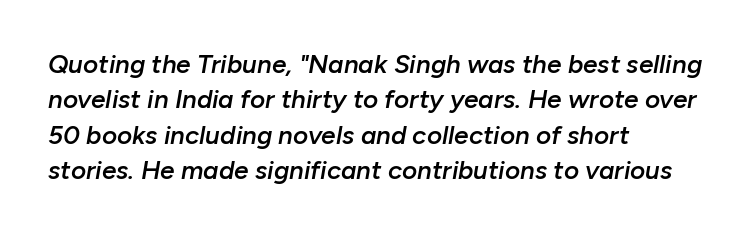
The image shows 26 px text type, italic (leaning right); set left-aligned, normal line spacing (1.36x), normal letter spacing, not underlined.
